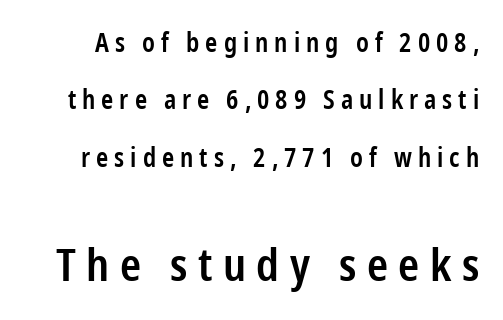
A typesetter would call this proportional, since set widths differ per character. Bare-footed words on every line. If you drew a line through each stem, it would be perfectly vertical. Visually, the bottom section dominates because its glyphs are scaled up.
